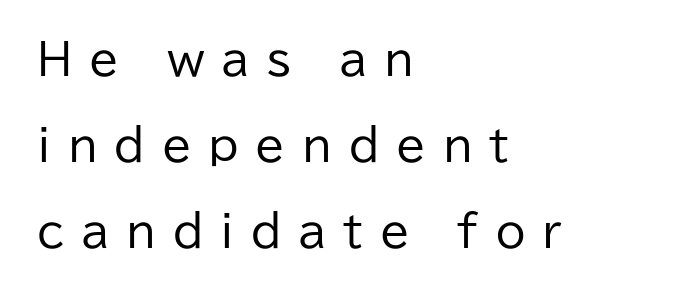
The image shows 43 px regular-weight sans-serif type, upright; set left-aligned, loose line spacing (2.0x), unusually wide letter spacing (+0.39 em), not underlined; low stroke contrast and a medium x-height.
